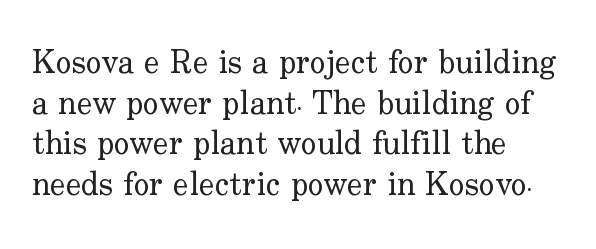
The image shows 33 px regular-weight serif type, upright; set left-aligned, line spacing 1.23x, normal letter spacing, not underlined; low stroke contrast and a small x-height.
